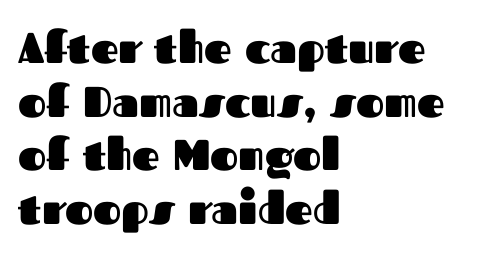
{"serif": "no", "italic": "no", "bold": "yes", "weight": "heavy", "width": "normal", "stroke_contrast": "medium", "x_height": "medium", "monospaced": "no", "underline": "no", "align": "left", "line_spacing": "normal", "line_spacing_ratio": 1.25, "letter_spacing": "normal", "letter_spacing_em": 0.0, "glyph_px": 43}
